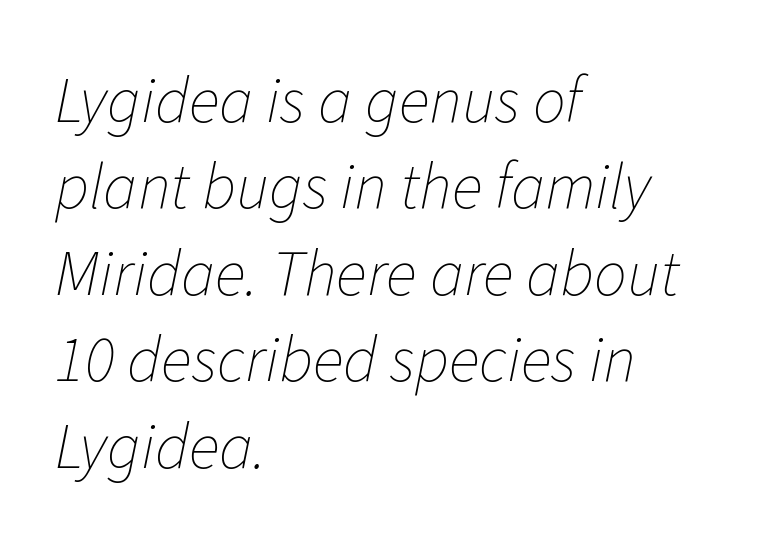
Q: Is the text bold? A: No.
Q: Is the text italic (slanted)? A: Yes, it leans right by about 11 degrees.
Q: Is the text underlined? A: No.
Q: How is the paragraph aligned? A: Left-aligned.
Q: Is the spacing between letters normal or unusually wide? A: Normal.
Q: Is the spacing between lines tight, normal or loose? A: Normal.
Q: Width (condensed, normal, or wide)? A: Normal.
Q: Stroke contrast? A: Low.
Q: x-height? A: Medium.
Q: Monospaced? A: No.
